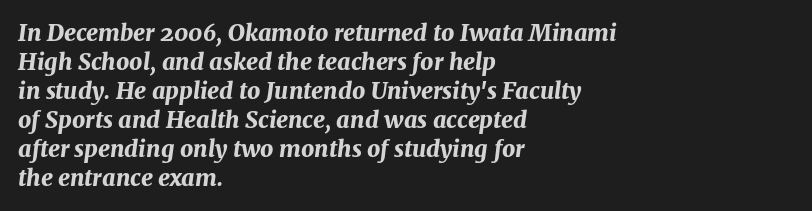
Q: Is the text bold? A: Yes.
Q: Is the text italic (slanted)? A: Yes, it leans right by about 7 degrees.
Q: Is the text underlined? A: No.
Q: How is the paragraph aligned? A: Left-aligned.
Q: Is the spacing between letters normal or unusually wide? A: Normal.
Q: Is the spacing between lines tight, normal or loose? A: Normal.
